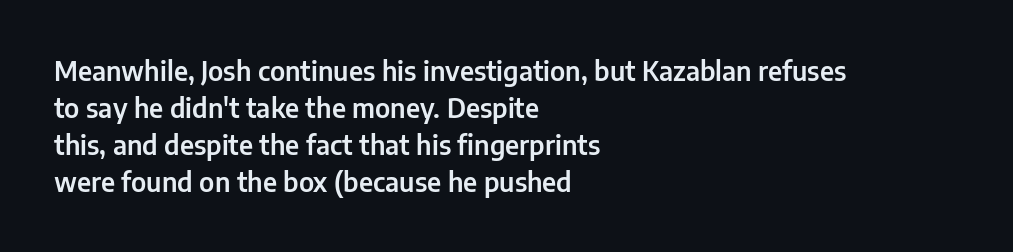
Inter-character spacing is left at the font's built-in metrics. Bare-footed words on every line. Every stem runs plumb, perpendicular to the baseline. Line spacing here is normal. Every row of glyphs begins at an identical x-position on the left.
